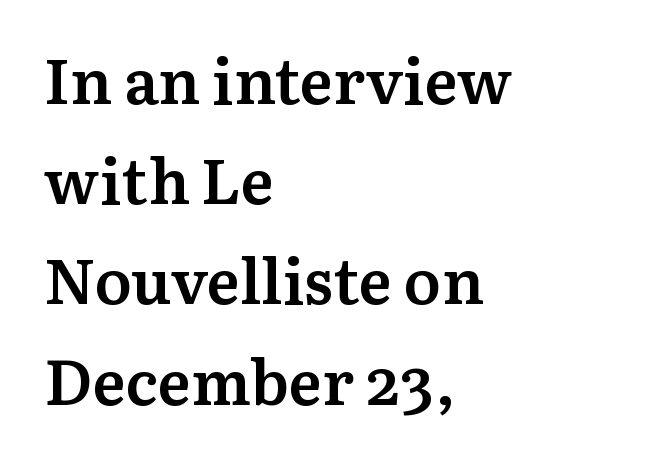
{"serif": "yes", "italic": "no", "bold": "semi", "weight": "semibold", "width": "normal", "stroke_contrast": "medium", "x_height": "medium", "monospaced": "no", "underline": "no", "align": "left", "line_spacing": "normal", "line_spacing_ratio": 1.59, "letter_spacing": "normal", "letter_spacing_em": 0.0, "glyph_px": 63}
